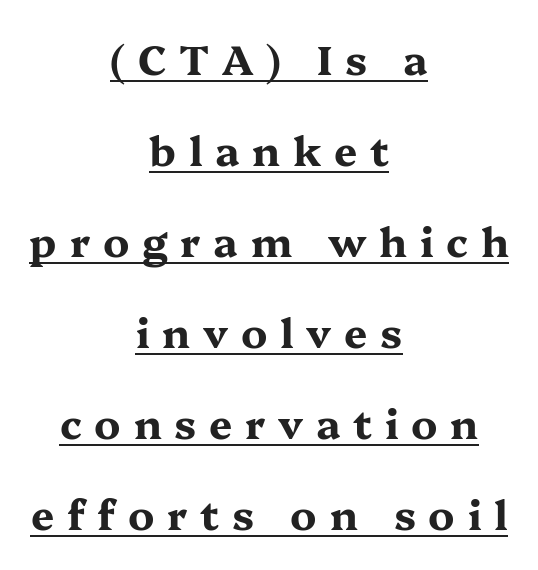
{"serif": "yes", "italic": "no", "bold": "yes", "weight": "bold", "width": "wide", "stroke_contrast": "medium", "x_height": "medium", "monospaced": "no", "underline": "yes", "align": "center", "line_spacing": "loose", "line_spacing_ratio": 2.22, "letter_spacing": "wide", "letter_spacing_em": 0.31, "glyph_px": 41}
